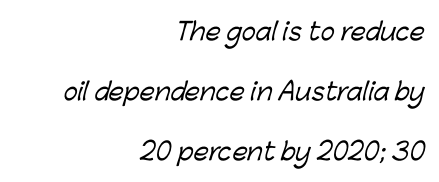
The image shows 24 px text type; set right-aligned, loose line spacing (2.49x), normal letter spacing, not underlined.
